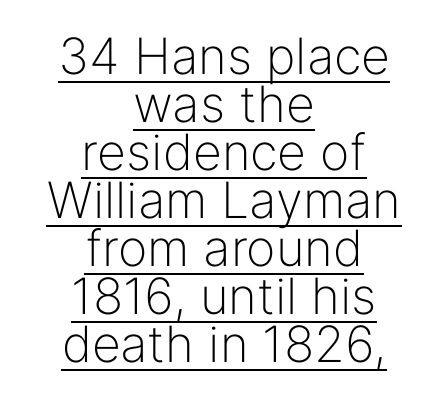
Q: Is the text bold? A: No.
Q: Is the text italic (slanted)? A: No, it is upright.
Q: Is the typeface a serif or a sans-serif typeface? A: Sans-serif.
Q: Is the text underlined? A: Yes.
Q: How is the paragraph aligned? A: Centered.
Q: Is the spacing between letters normal or unusually wide? A: Normal.
Q: Is the spacing between lines tight, normal or loose? A: Tight.
Q: Width (condensed, normal, or wide)? A: Normal.
Q: Stroke contrast? A: Low.
Q: x-height? A: Medium.
Q: Monospaced? A: No.
